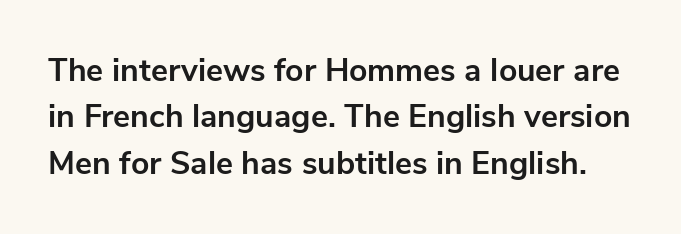
{"serif": "no", "italic": "no", "bold": "yes", "weight": "bold", "width": "normal", "stroke_contrast": "low", "x_height": "medium", "monospaced": "no", "underline": "no", "line_spacing": "normal", "line_spacing_ratio": 1.45, "letter_spacing": "normal", "letter_spacing_em": 0.0, "glyph_px": 32}
